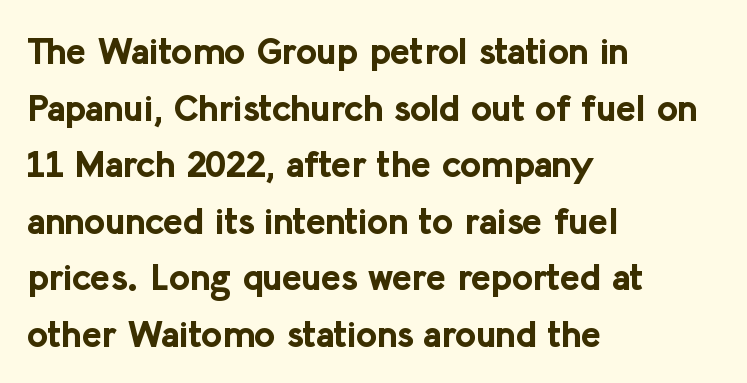
{"serif": "no", "italic": "no", "bold": "yes", "weight": "bold", "width": "normal", "stroke_contrast": "low", "x_height": "medium", "monospaced": "no", "underline": "no", "align": "left", "line_spacing": "normal", "line_spacing_ratio": 1.53, "letter_spacing": "normal", "letter_spacing_em": 0.0, "glyph_px": 37}
